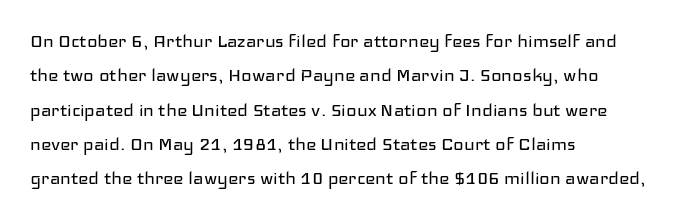
{"italic": "no", "bold": "no", "underline": "no", "align": "left", "line_spacing": "normal", "line_spacing_ratio": 1.56, "letter_spacing": "normal", "letter_spacing_em": 0.0, "glyph_px": 22}
